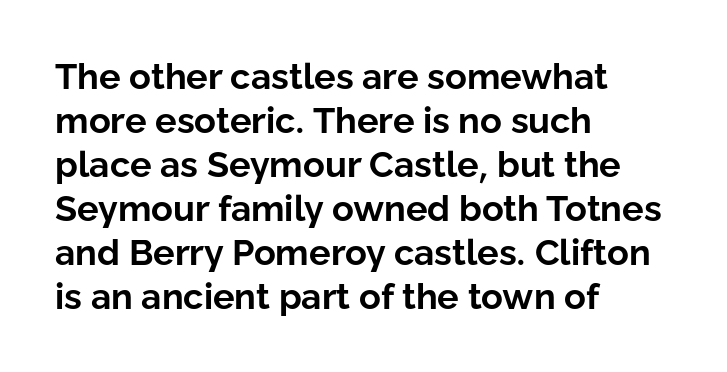
Q: Is the text bold? A: Yes.
Q: Is the text italic (slanted)? A: No, it is upright.
Q: Is the typeface a serif or a sans-serif typeface? A: Sans-serif.
Q: Is the text underlined? A: No.
Q: How is the paragraph aligned? A: Left-aligned.
Q: Is the spacing between letters normal or unusually wide? A: Normal.
Q: Width (condensed, normal, or wide)? A: Normal.
Q: Stroke contrast? A: Low.
Q: x-height? A: Medium.
Q: Monospaced? A: No.
